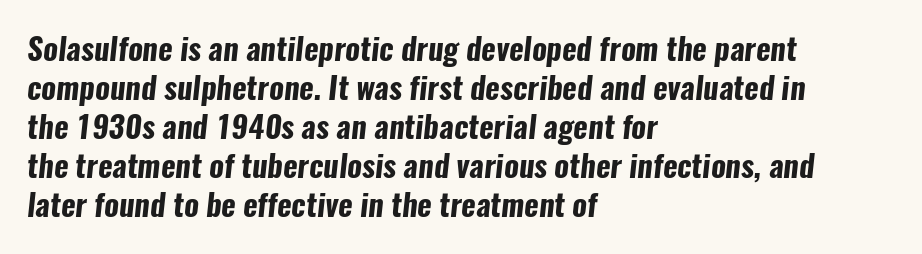
The image shows 31 px bold, condensed sans-serif type; set left-aligned, normal line spacing (1.26x), normal letter spacing, not underlined; low stroke contrast and a medium x-height.
